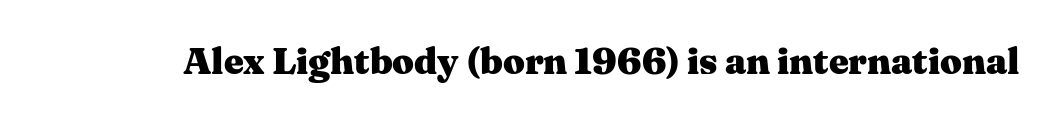
{"serif": "yes", "italic": "no", "bold": "yes", "weight": "heavy", "width": "wide", "stroke_contrast": "medium", "x_height": "medium", "monospaced": "no", "underline": "no", "letter_spacing": "normal", "letter_spacing_em": 0.0, "glyph_px": 38}
